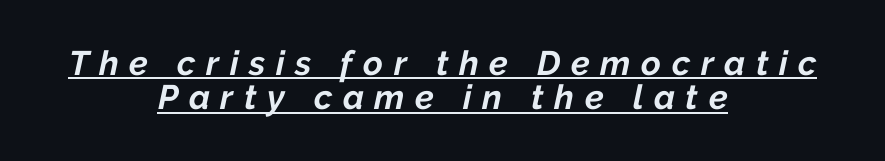
Q: Is the text bold? A: Yes.
Q: Is the text italic (slanted)? A: Yes, it leans right by about 12 degrees.
Q: Is the text underlined? A: Yes.
Q: How is the paragraph aligned? A: Centered.
Q: Is the spacing between letters normal or unusually wide? A: Unusually wide.
Q: Is the spacing between lines tight, normal or loose? A: Tight.
Q: Width (condensed, normal, or wide)? A: Normal.
Q: Stroke contrast? A: Low.
Q: x-height? A: Medium.
Q: Monospaced? A: No.
